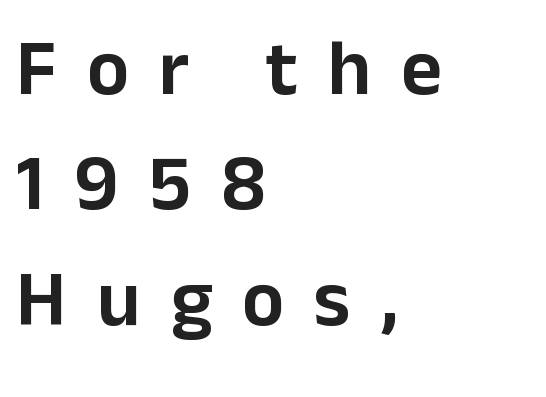
Every character sits straight up, as roman type does. Typeset ragged right — the left edge is the straight one. Stroke terminals: plain, sans-serif. The tracking reads as deliberately expanded to a designer's eye. Here the designer chose a conventional face with non-uniform glyph widths.
